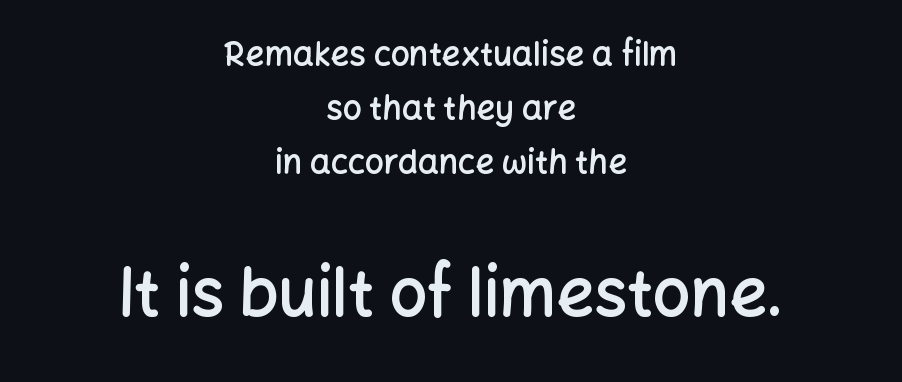
Q: Is the text bold? A: Semi-bold.
Q: Is the text italic (slanted)? A: No, it is upright.
Q: Is the typeface a serif or a sans-serif typeface? A: Sans-serif.
Q: Is the text underlined? A: No.
Q: How is the paragraph aligned? A: Centered.
Q: Is the spacing between letters normal or unusually wide? A: Normal.
Q: Is the spacing between lines tight, normal or loose? A: Normal.
Q: Which block of text is set in a larger size, the first (top) or the second (bottom)? A: The second (bottom) one.
Q: Width (condensed, normal, or wide)? A: Normal.
Q: Stroke contrast? A: Low.
Q: x-height? A: Medium.
Q: Monospaced? A: No.
